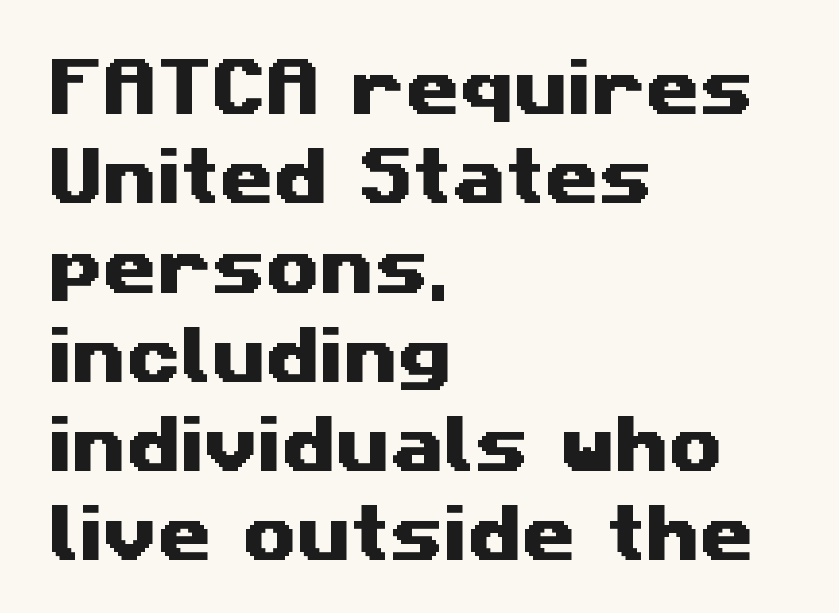
{"serif": "no", "width": "wide", "stroke_contrast": "medium", "x_height": "medium", "monospaced": "no", "underline": "no", "align": "left", "line_spacing": "normal", "line_spacing_ratio": 1.44, "letter_spacing": "normal", "letter_spacing_em": 0.0, "glyph_px": 62}
